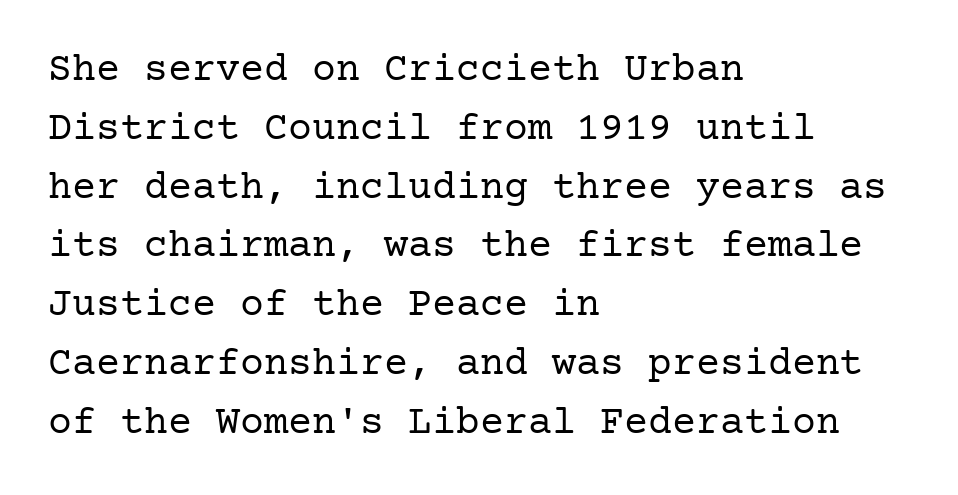
{"serif": "yes", "italic": "no", "bold": "no", "weight": "regular", "width": "normal", "stroke_contrast": "low", "x_height": "medium", "underline": "no", "align": "left", "line_spacing": "normal", "line_spacing_ratio": 1.47, "letter_spacing": "normal", "letter_spacing_em": 0.0, "glyph_px": 40}
